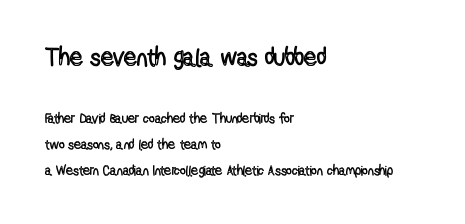
A student would call this left alignment; a typographer would say flush left, rag right. Anything drawn beneath the words? Only blank space. Look at the tracking — it's just the regular setting, nothing added. Ordinary non-slanted type is in use. Top chunk: large. Bottom chunk: small.
